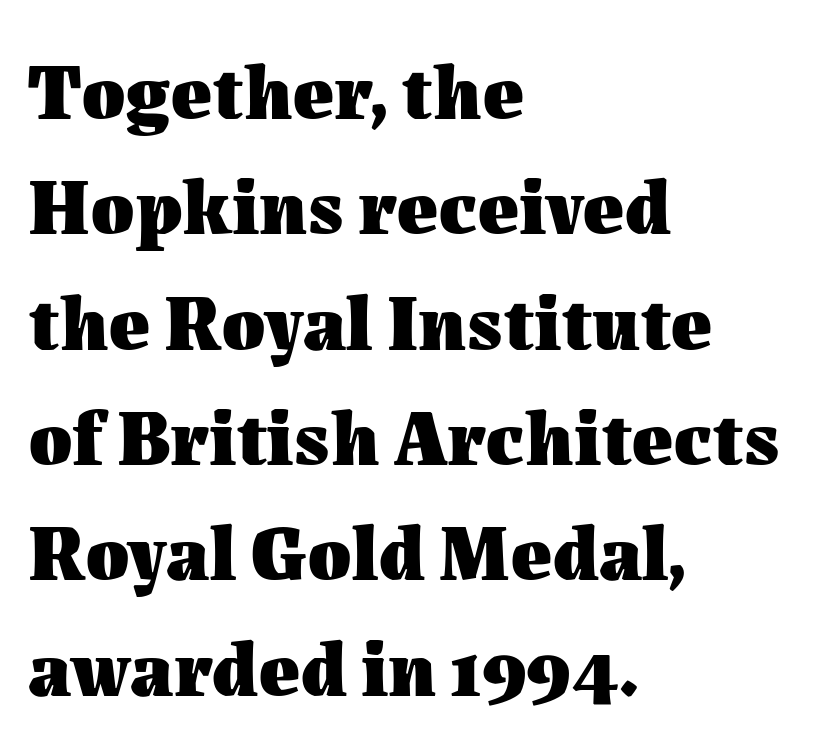
Q: Is the text bold? A: Yes.
Q: Is the text italic (slanted)? A: No, it is upright.
Q: Is the text underlined? A: No.
Q: How is the paragraph aligned? A: Left-aligned.
Q: Is the spacing between letters normal or unusually wide? A: Normal.
Q: Is the spacing between lines tight, normal or loose? A: Normal.
Q: Width (condensed, normal, or wide)? A: Normal.
Q: Stroke contrast? A: Medium.
Q: x-height? A: Medium.
Q: Monospaced? A: No.
